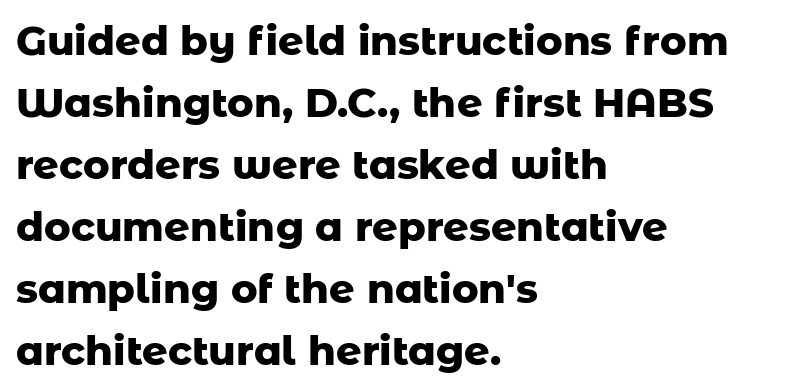
Compared with typical body copy, the letter spacing here is the same. Characters remain perfectly vertical along every line. If you drew a ruler down the left edge, every line would touch it. Underline: absent. Typographically, this falls in the sans-serif category. The passage shown is emphatically bold.
